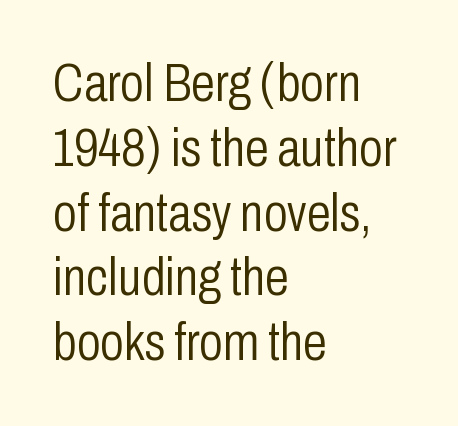
Q: Is the text bold? A: No.
Q: Is the text italic (slanted)? A: No, it is upright.
Q: Is the typeface a serif or a sans-serif typeface? A: Sans-serif.
Q: Is the text underlined? A: No.
Q: How is the paragraph aligned? A: Left-aligned.
Q: Is the spacing between letters normal or unusually wide? A: Normal.
Q: Width (condensed, normal, or wide)? A: Condensed.
Q: Stroke contrast? A: Low.
Q: x-height? A: Medium.
Q: Monospaced? A: No.
